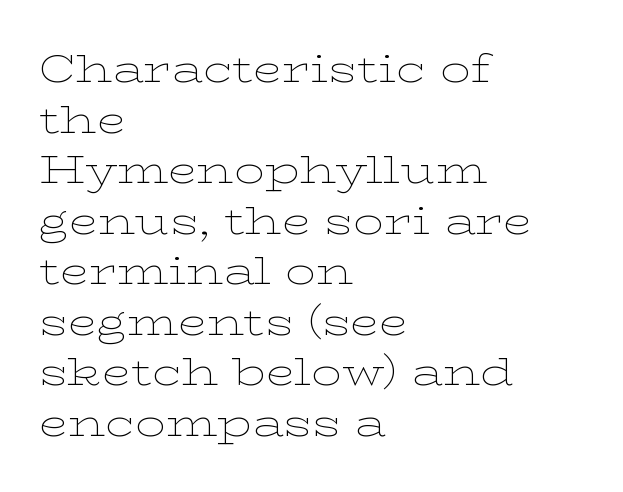
The font's upright variant was chosen for this text. Classification — serif. If you measured baseline to baseline, you'd find a middling distance. You could call the tracking neutral — neither tight nor loose. Think standard paragraph weight, or any step lighter than that. Has an underline been added? It has not.
